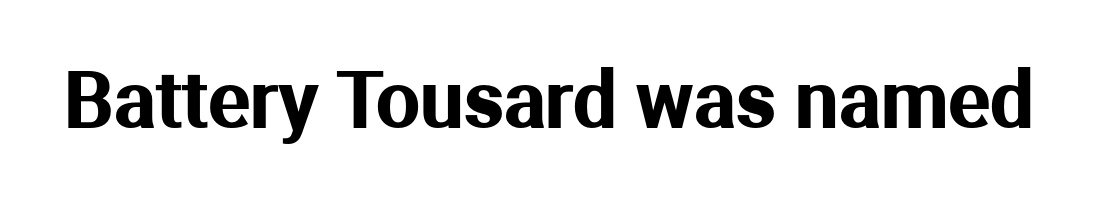
The image shows 78 px sans-serif type, upright; set normal letter spacing, not underlined; medium stroke contrast and a medium x-height.
